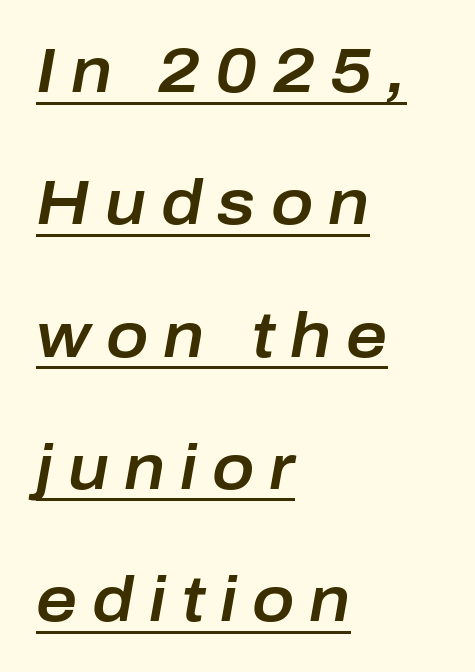
{"italic": "yes", "lean": "right", "slant_degrees": 10, "width": "normal", "stroke_contrast": "low", "x_height": "medium", "monospaced": "no", "underline": "yes", "align": "left", "line_spacing": "loose", "line_spacing_ratio": 2.1, "letter_spacing": "wide", "letter_spacing_em": 0.24, "glyph_px": 63}
